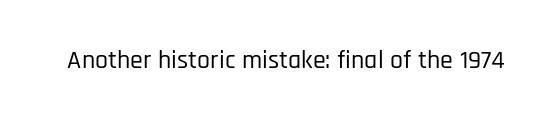
Is there any slant? The stems are plumb. Descenders are the only things crossing below the line. The line texture is even and compact thanks to regular tracking.
